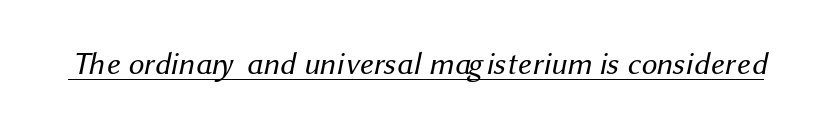
Q: Is the text bold? A: No.
Q: Is the typeface a serif or a sans-serif typeface? A: Sans-serif.
Q: Is the text underlined? A: Yes.
Q: Is the spacing between letters normal or unusually wide? A: Normal.
Q: Width (condensed, normal, or wide)? A: Normal.
Q: Stroke contrast? A: Medium.
Q: x-height? A: Medium.
Q: Monospaced? A: No.
